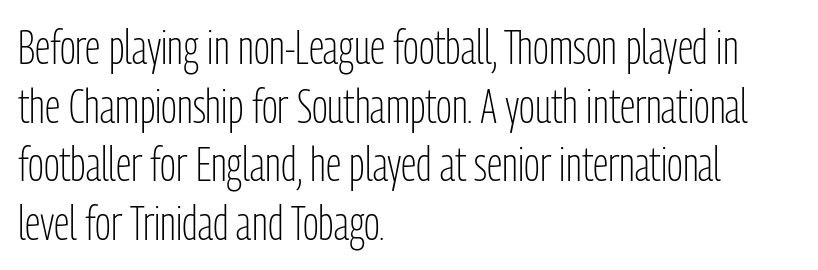
The image shows 47 px light, condensed sans-serif type, upright; set left-aligned, normal line spacing (1.25x), normal letter spacing, not underlined; low stroke contrast and a medium x-height.
